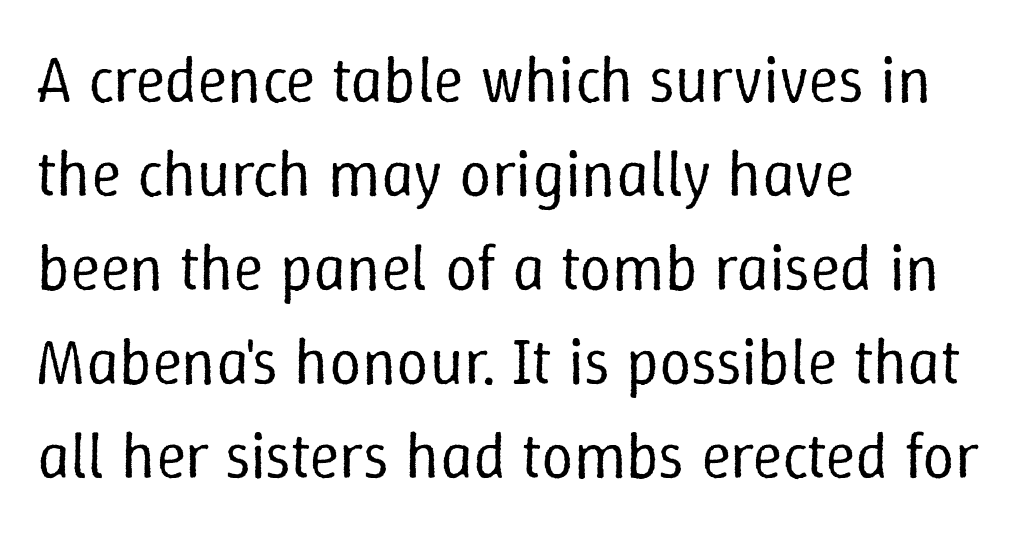
The image shows 64 px regular-weight type, upright; set left-aligned, normal line spacing (1.47x), normal letter spacing, not underlined; low stroke contrast and a medium x-height.
